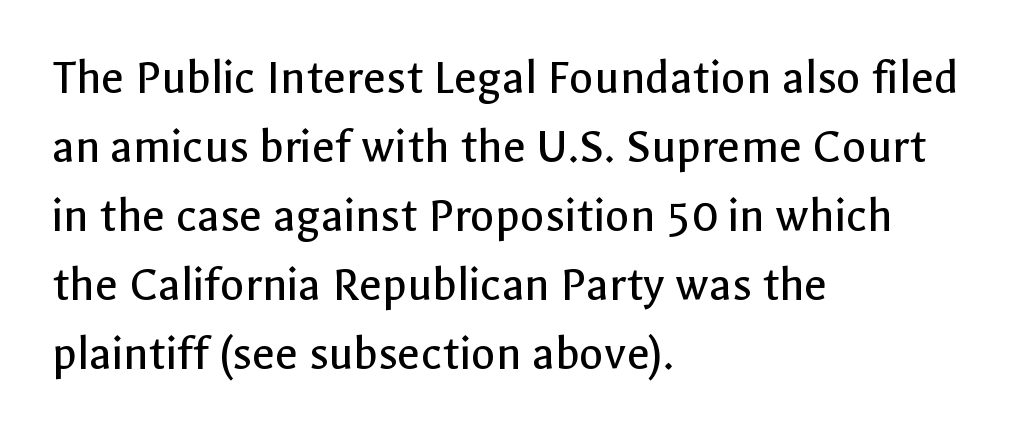
The rendering uses natural spacing where letterforms have individual widths. Reading down the column, the eye jumps a familiar distance to each next line. Bold? No — there's no thickening of the strokes. Do the letters lean? They stand straight.
